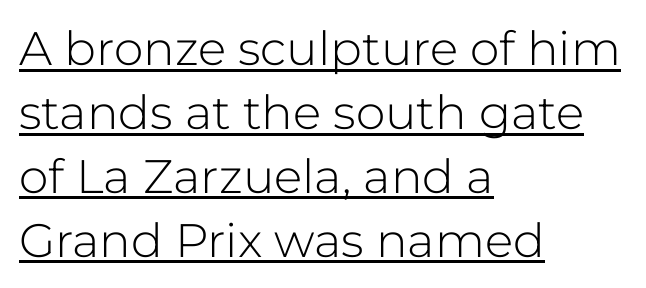
Q: Is the text bold? A: No.
Q: Is the text italic (slanted)? A: No, it is upright.
Q: Is the typeface a serif or a sans-serif typeface? A: Sans-serif.
Q: Is the text underlined? A: Yes.
Q: How is the paragraph aligned? A: Left-aligned.
Q: Is the spacing between letters normal or unusually wide? A: Normal.
Q: Is the spacing between lines tight, normal or loose? A: Normal.
Q: Width (condensed, normal, or wide)? A: Normal.
Q: Stroke contrast? A: Low.
Q: x-height? A: Medium.
Q: Monospaced? A: No.
